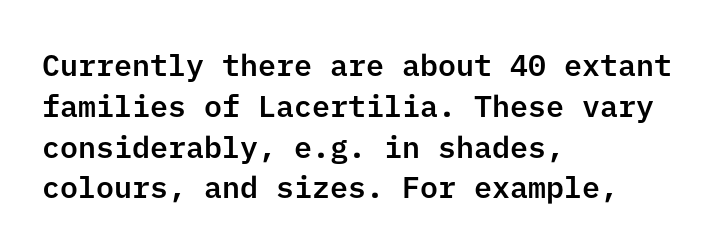
Q: Is the text italic (slanted)? A: No, it is upright.
Q: Is the typeface a serif or a sans-serif typeface? A: Sans-serif.
Q: Is the text underlined? A: No.
Q: How is the paragraph aligned? A: Left-aligned.
Q: Is the spacing between letters normal or unusually wide? A: Normal.
Q: Is the spacing between lines tight, normal or loose? A: Normal.
Q: Width (condensed, normal, or wide)? A: Normal.
Q: Stroke contrast? A: Low.
Q: x-height? A: Medium.
